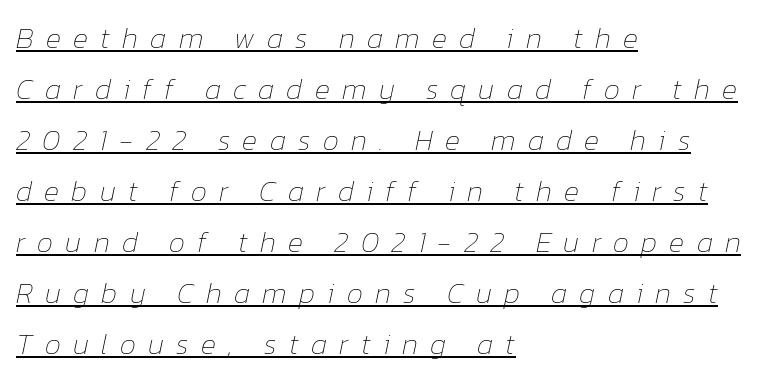
Q: Is the text bold? A: No.
Q: Is the text italic (slanted)? A: Yes, it leans right by about 12 degrees.
Q: Is the text underlined? A: Yes.
Q: How is the paragraph aligned? A: Left-aligned.
Q: Is the spacing between letters normal or unusually wide? A: Unusually wide.
Q: Width (condensed, normal, or wide)? A: Normal.
Q: Stroke contrast? A: Low.
Q: x-height? A: Medium.
Q: Monospaced? A: No.
